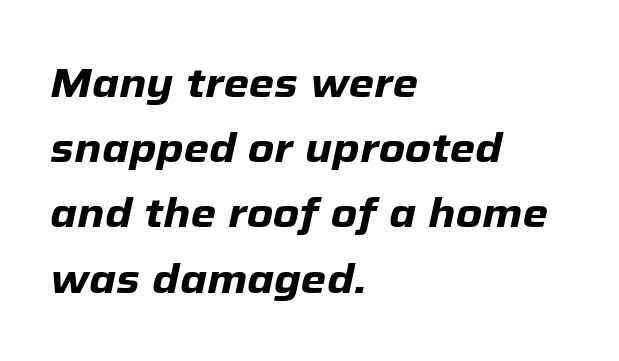
The rows are spaced the way most documents space them. Italic? Definitely — the glyphs are oblique. A full-strength bold gives these letters their thick strokes. One-word summary of the alignment: left.
